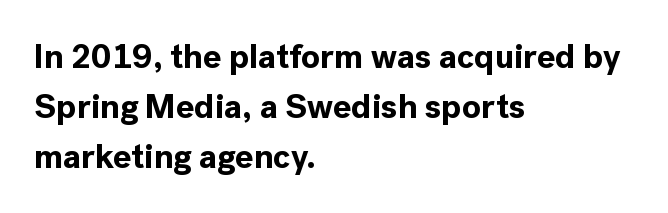
Q: Is the text bold? A: Yes.
Q: Is the text italic (slanted)? A: No, it is upright.
Q: Is the typeface a serif or a sans-serif typeface? A: Sans-serif.
Q: Is the text underlined? A: No.
Q: How is the paragraph aligned? A: Left-aligned.
Q: Is the spacing between letters normal or unusually wide? A: Normal.
Q: Is the spacing between lines tight, normal or loose? A: Normal.
Q: Width (condensed, normal, or wide)? A: Normal.
Q: x-height? A: Medium.
Q: Monospaced? A: No.
